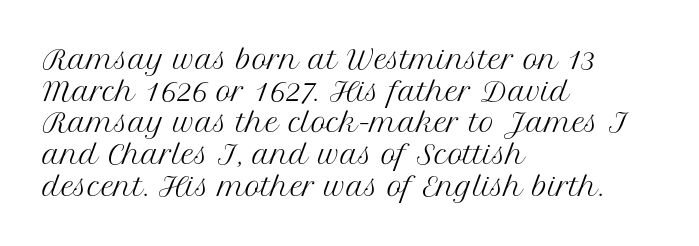
The image shows 26 px text type; set left-aligned, line spacing 1.22x, normal letter spacing, not underlined.
